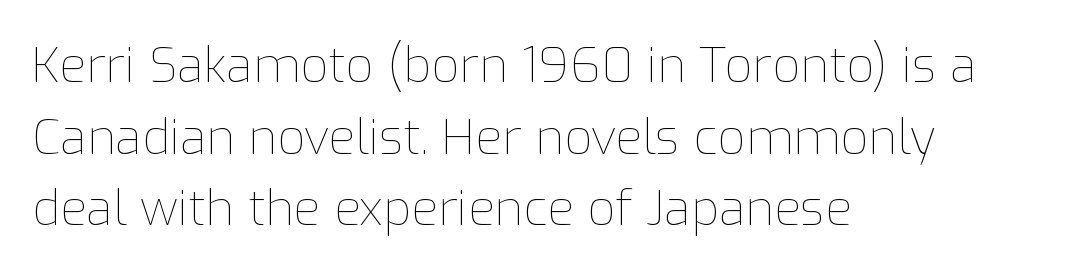
{"italic": "no", "bold": "no", "weight": "thin", "width": "normal", "stroke_contrast": "low", "x_height": "medium", "monospaced": "no", "underline": "no", "align": "left", "line_spacing": "normal", "line_spacing_ratio": 1.46, "letter_spacing": "normal", "letter_spacing_em": 0.0, "glyph_px": 49}
